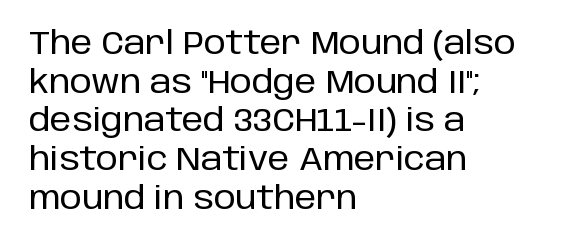
Q: Is the text italic (slanted)? A: No, it is upright.
Q: Is the typeface a serif or a sans-serif typeface? A: Sans-serif.
Q: Is the text underlined? A: No.
Q: How is the paragraph aligned? A: Left-aligned.
Q: Is the spacing between letters normal or unusually wide? A: Normal.
Q: Is the spacing between lines tight, normal or loose? A: Normal.
Q: Width (condensed, normal, or wide)? A: Normal.
Q: Stroke contrast? A: Low.
Q: x-height? A: Large.
Q: Monospaced? A: No.
